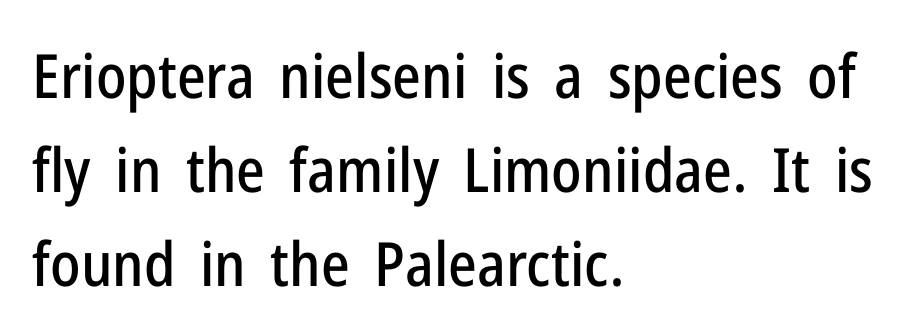
Q: Is the text italic (slanted)? A: No, it is upright.
Q: Is the typeface a serif or a sans-serif typeface? A: Sans-serif.
Q: Is the text underlined? A: No.
Q: How is the paragraph aligned? A: Left-aligned.
Q: Is the spacing between letters normal or unusually wide? A: Normal.
Q: Is the spacing between lines tight, normal or loose? A: Normal.
Q: Width (condensed, normal, or wide)? A: Condensed.
Q: Stroke contrast? A: Low.
Q: x-height? A: Medium.
Q: Monospaced? A: No.
